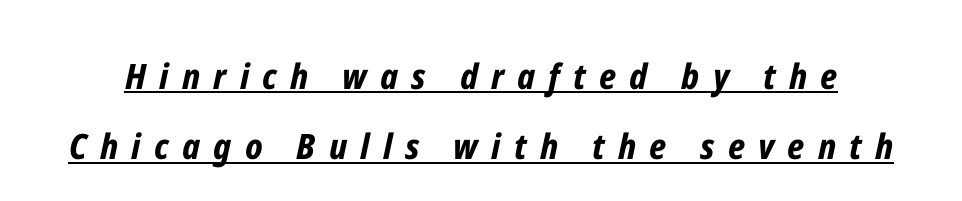
The image shows 35 px bold, condensed type, italic (leaning right); set loose line spacing (2.01x), unusually wide letter spacing (+0.38 em), underlined; low stroke contrast and a medium x-height.
